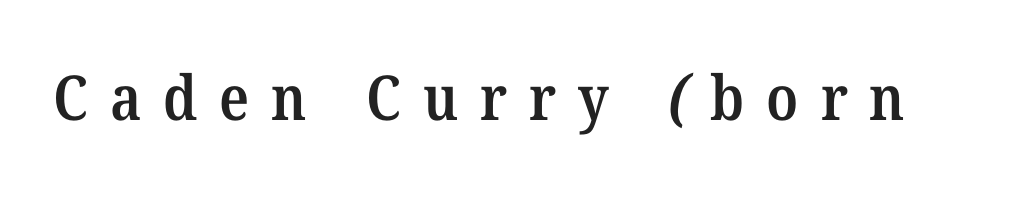
The image shows 62 px semibold serif type; set unusually wide letter spacing (+0.35 em), not underlined; medium stroke contrast and a medium x-height.
